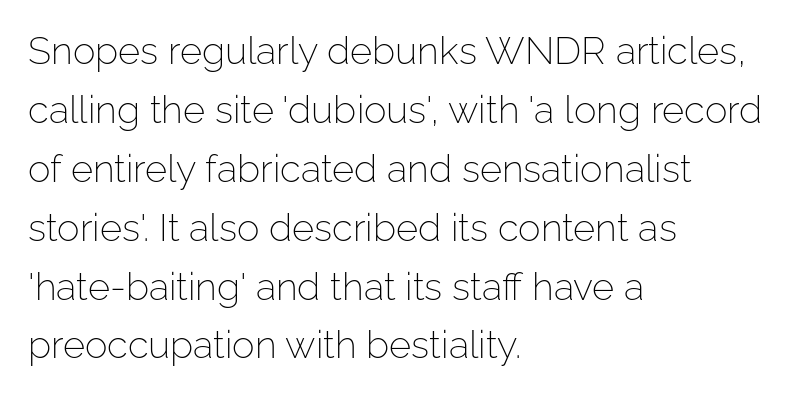
{"serif": "no", "italic": "no", "bold": "no", "weight": "light", "width": "normal", "stroke_contrast": "low", "x_height": "medium", "monospaced": "no", "underline": "no", "align": "left", "line_spacing": "normal", "line_spacing_ratio": 1.55, "letter_spacing": "normal", "letter_spacing_em": 0.0, "glyph_px": 38}
